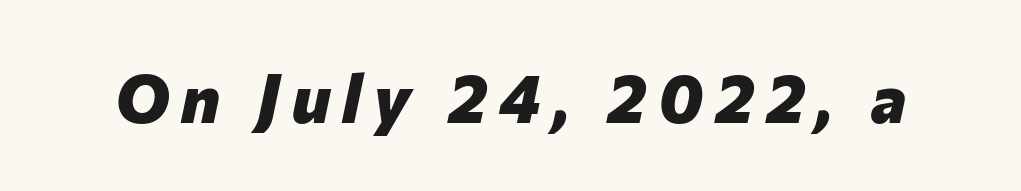
The image shows 67 px heavy type, italic (leaning right); set not underlined; low stroke contrast and a medium x-height.
